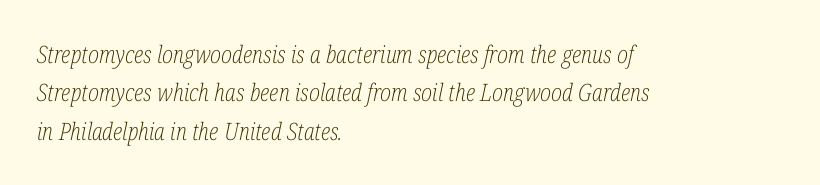
{"italic": "yes", "lean": "right", "slant_degrees": 12, "bold": "no", "underline": "no", "align": "left", "line_spacing": "normal", "line_spacing_ratio": 1.6, "letter_spacing": "normal", "letter_spacing_em": 0.0, "glyph_px": 24}
